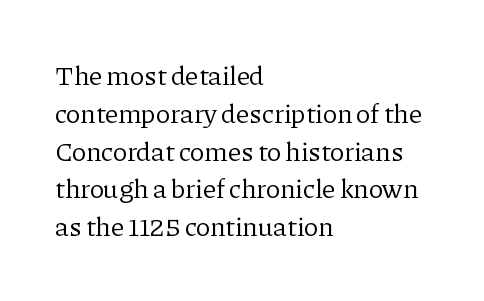
{"italic": "no", "bold": "no", "underline": "no", "align": "left", "line_spacing": "normal", "line_spacing_ratio": 1.4, "letter_spacing": "normal", "letter_spacing_em": 0.0, "glyph_px": 27}
